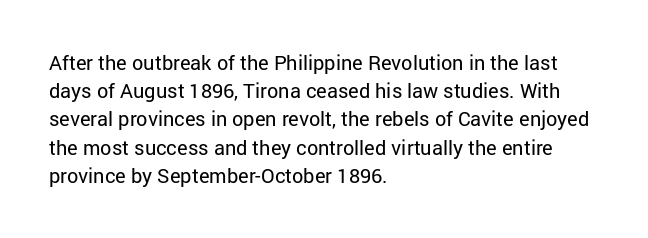
Q: Is the text bold? A: No.
Q: Is the text italic (slanted)? A: No, it is upright.
Q: Is the text underlined? A: No.
Q: How is the paragraph aligned? A: Left-aligned.
Q: Is the spacing between letters normal or unusually wide? A: Normal.
Q: Is the spacing between lines tight, normal or loose? A: Normal.
